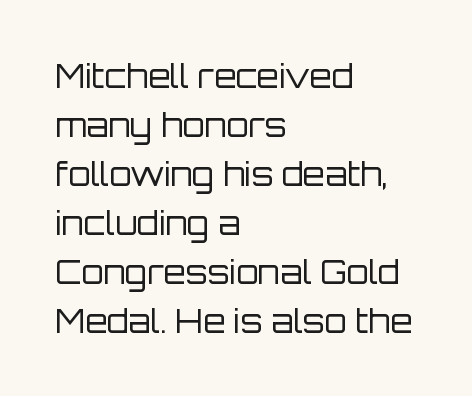
Q: Is the text bold? A: No.
Q: Is the text italic (slanted)? A: No, it is upright.
Q: Is the typeface a serif or a sans-serif typeface? A: Sans-serif.
Q: Is the text underlined? A: No.
Q: How is the paragraph aligned? A: Left-aligned.
Q: Is the spacing between letters normal or unusually wide? A: Normal.
Q: Is the spacing between lines tight, normal or loose? A: Normal.
Q: Width (condensed, normal, or wide)? A: Normal.
Q: Stroke contrast? A: Low.
Q: x-height? A: Large.
Q: Monospaced? A: No.
